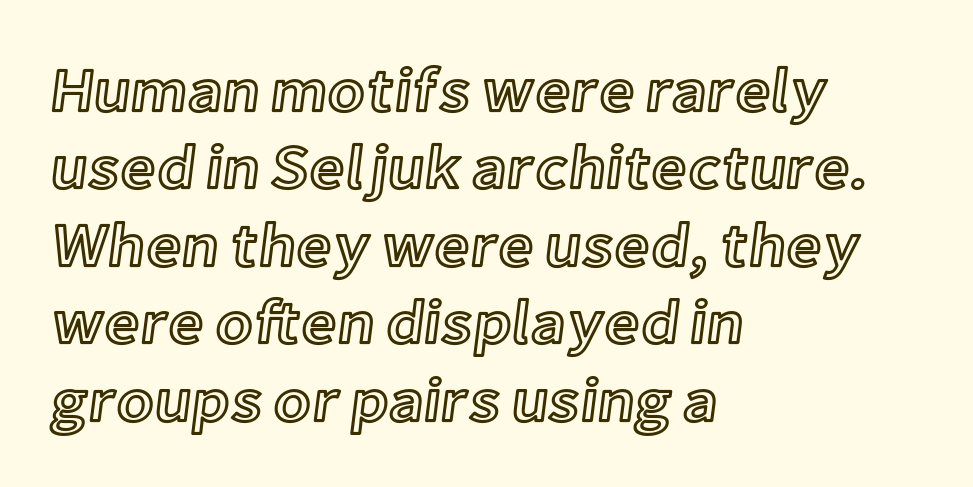
Q: Is the text italic (slanted)? A: Yes.
Q: Is the text underlined? A: No.
Q: How is the paragraph aligned? A: Left-aligned.
Q: Is the spacing between letters normal or unusually wide? A: Normal.
Q: Is the spacing between lines tight, normal or loose? A: Normal.
Q: Width (condensed, normal, or wide)? A: Normal.
Q: x-height? A: Medium.
Q: Monospaced? A: No.
